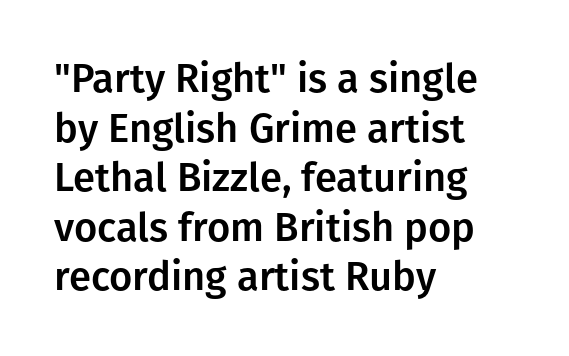
Q: Is the text italic (slanted)? A: No, it is upright.
Q: Is the typeface a serif or a sans-serif typeface? A: Sans-serif.
Q: Is the text underlined? A: No.
Q: How is the paragraph aligned? A: Left-aligned.
Q: Is the spacing between letters normal or unusually wide? A: Normal.
Q: Width (condensed, normal, or wide)? A: Normal.
Q: Stroke contrast? A: Low.
Q: x-height? A: Medium.
Q: Monospaced? A: No.
